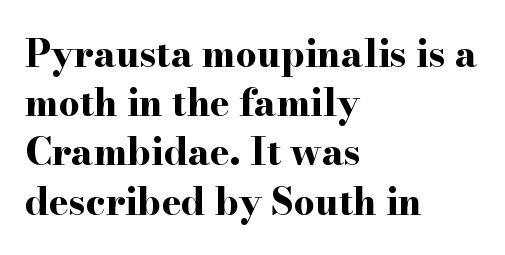
The image shows 37 px bold, wide serif type, upright; set left-aligned, normal line spacing (1.33x), normal letter spacing, not underlined; high stroke contrast and a small x-height.
